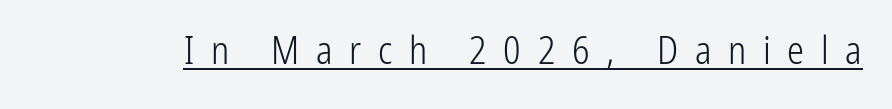
Q: Is the text bold? A: No.
Q: Is the text italic (slanted)? A: No, it is upright.
Q: Is the typeface a serif or a sans-serif typeface? A: Sans-serif.
Q: Is the text underlined? A: Yes.
Q: Is the spacing between letters normal or unusually wide? A: Unusually wide.
Q: Width (condensed, normal, or wide)? A: Condensed.
Q: Stroke contrast? A: Low.
Q: x-height? A: Medium.
Q: Monospaced? A: No.
